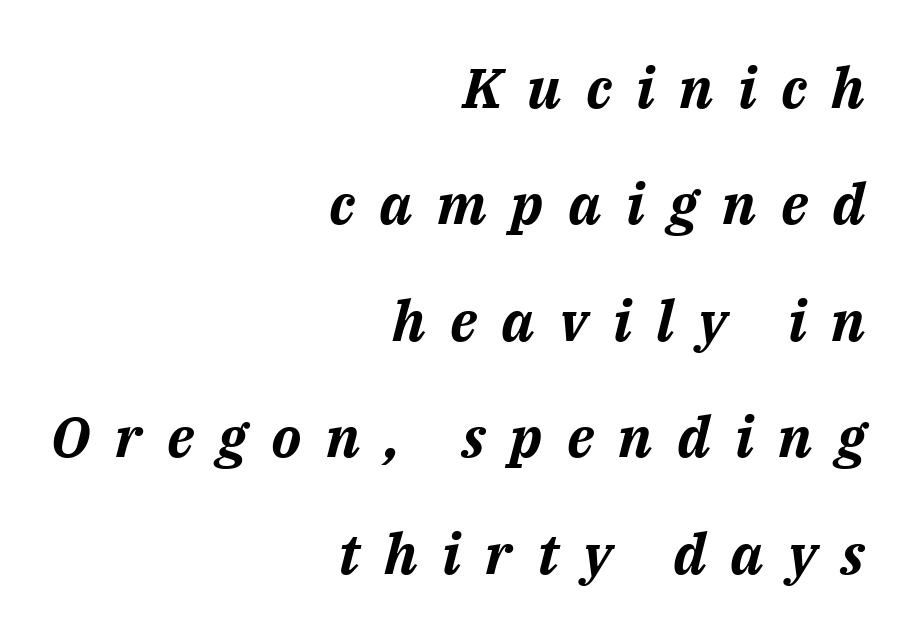
Characters follow at a spacing far wider than the type designer built in. Looks like regular typesetting: each glyph gets only the width it needs. Leftover space on each line is placed entirely before the opening word. Heavy-handed strokes throughout: this text is bold. The space beneath each line is pristine and unruled. This is oblique type, the kind used for emphasis or titles.
